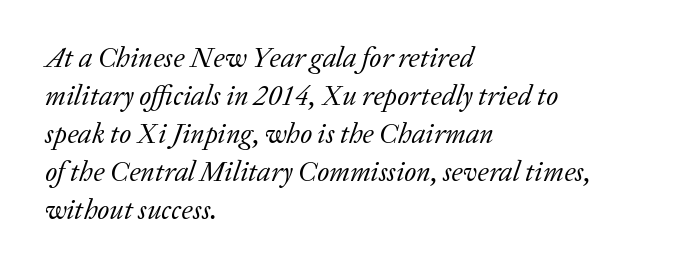
Summary of weight: not heavy and not bold. The line-height multiplier appears to be the usual default. Rendered with sloped, italic letterforms. Typeset ragged right — the left edge is the straight one. The characters display serif detailing at their extremities. Clear beneath every line of the passage.
